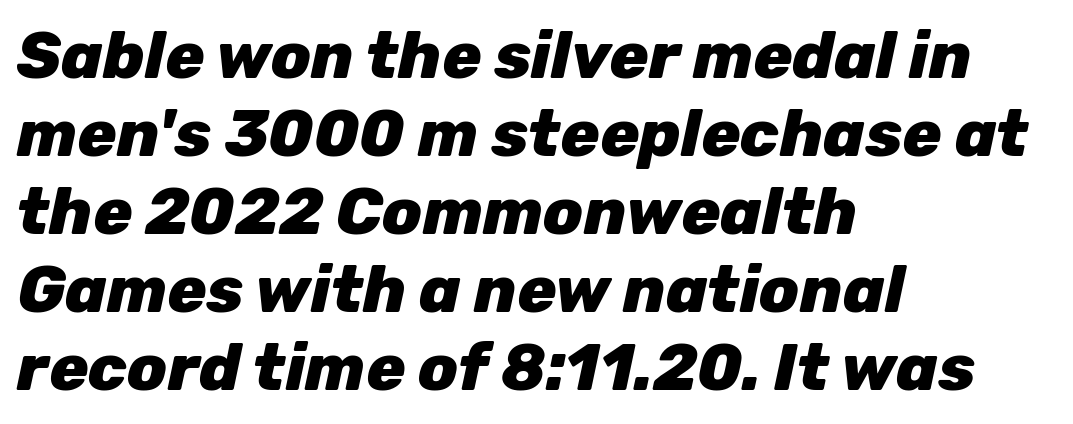
Q: Is the text bold? A: Yes.
Q: Is the text italic (slanted)? A: Yes, it leans right by about 12 degrees.
Q: Is the text underlined? A: No.
Q: How is the paragraph aligned? A: Left-aligned.
Q: Is the spacing between letters normal or unusually wide? A: Normal.
Q: Width (condensed, normal, or wide)? A: Normal.
Q: Stroke contrast? A: Low.
Q: x-height? A: Medium.
Q: Monospaced? A: No.
